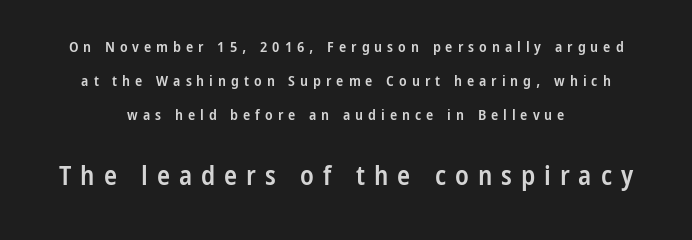
Line starts and ends both wander, symmetrically. A typesetter would mark this as roman, not italic. Is there much room between lines? Yes — plenty of vertical air separates them. Anything drawn beneath the words? Only blank space.
